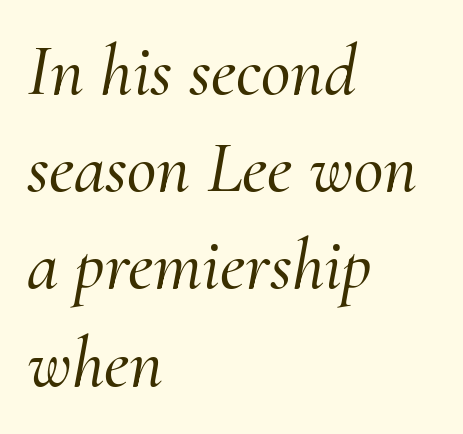
Are there feet on the stems? There are — it's a serif. Emphasis-style slanted type is in use. The text block is weighted toward the left margin, trailing off unevenly rightward. Spacing verdict: proportional, widths tailored to each character.
